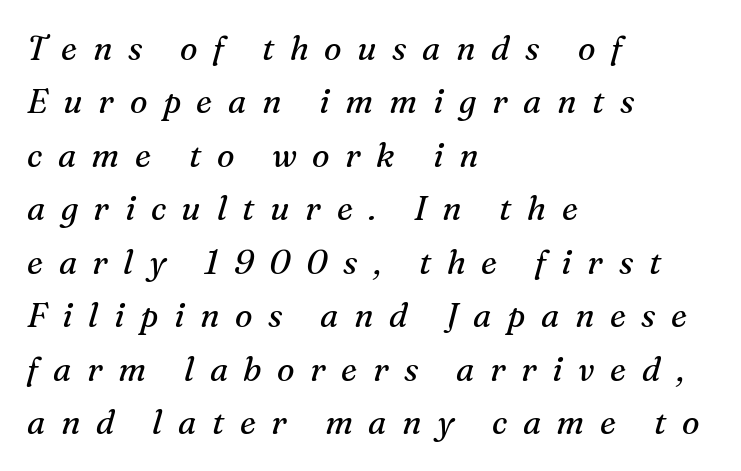
Here the designer chose a conventional face with non-uniform glyph widths. The font is comparable to plain body text, perhaps lighter. Does the type have serifs? Yes, each stem ends in a small foot. Compared with ordinary roman type, these characters are visibly tilted.
